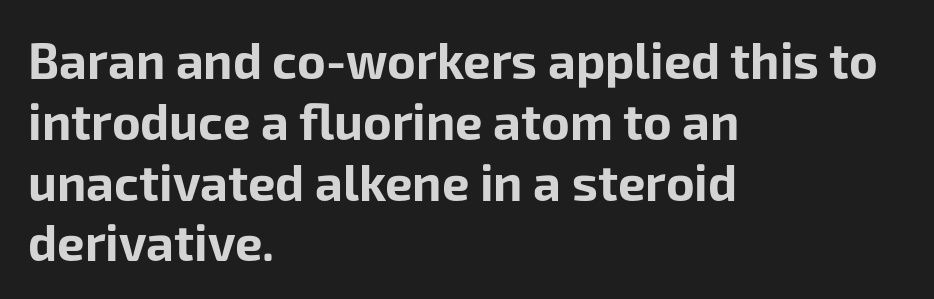
Q: Is the text bold? A: Yes.
Q: Is the text italic (slanted)? A: No, it is upright.
Q: Is the typeface a serif or a sans-serif typeface? A: Sans-serif.
Q: Is the text underlined? A: No.
Q: How is the paragraph aligned? A: Left-aligned.
Q: Is the spacing between letters normal or unusually wide? A: Normal.
Q: Width (condensed, normal, or wide)? A: Normal.
Q: Stroke contrast? A: Low.
Q: x-height? A: Medium.
Q: Monospaced? A: No.
